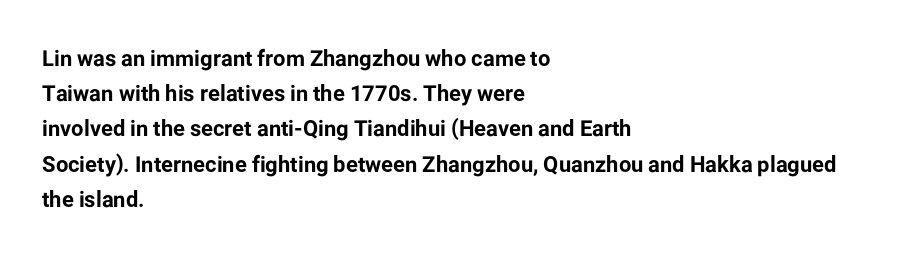
The image shows 22 px bold type, upright; set left-aligned, normal line spacing (1.6x), normal letter spacing, not underlined.
